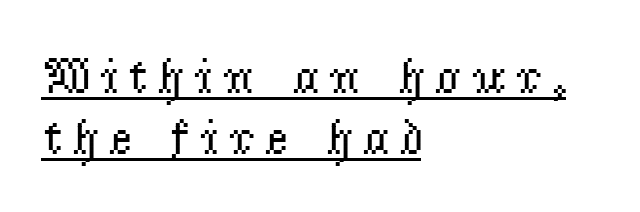
The image shows 51 px regular-weight serif type, upright; set left-aligned, line spacing 1.2x, underlined; low stroke contrast and a small x-height.
